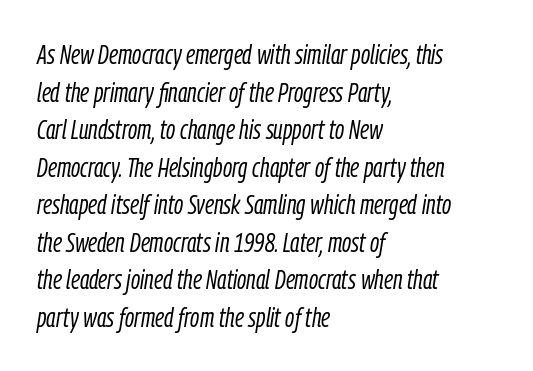
Q: Is the text bold? A: No.
Q: Is the text italic (slanted)? A: Yes, it leans right by about 9 degrees.
Q: Is the text underlined? A: No.
Q: How is the paragraph aligned? A: Left-aligned.
Q: Is the spacing between letters normal or unusually wide? A: Normal.
Q: Is the spacing between lines tight, normal or loose? A: Normal.
